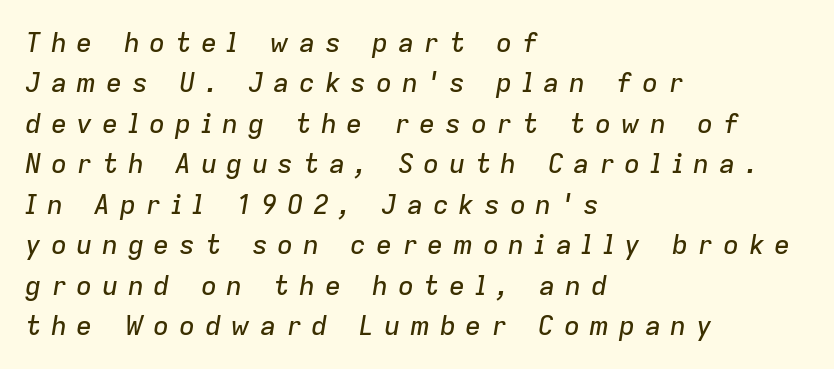
The image shows 27 px text type, italic (leaning right); set left-aligned, normal line spacing (1.5x), unusually wide letter spacing (+0.35 em), not underlined.
